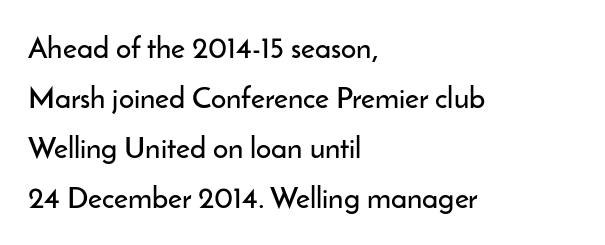
Q: Is the text italic (slanted)? A: No, it is upright.
Q: Is the typeface a serif or a sans-serif typeface? A: Sans-serif.
Q: Is the text underlined? A: No.
Q: How is the paragraph aligned? A: Left-aligned.
Q: Is the spacing between letters normal or unusually wide? A: Normal.
Q: Is the spacing between lines tight, normal or loose? A: Normal.
Q: Width (condensed, normal, or wide)? A: Normal.
Q: Stroke contrast? A: Low.
Q: x-height? A: Small.
Q: Monospaced? A: No.
